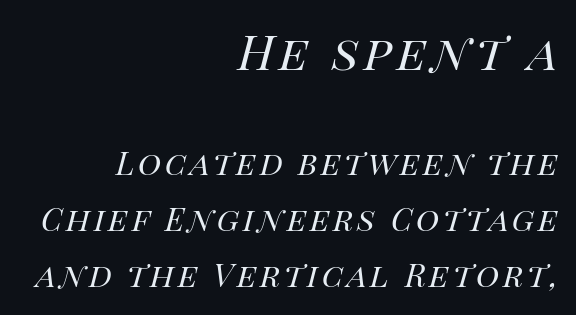
Q: Is the text bold? A: No.
Q: Is the text italic (slanted)? A: Yes, it leans right by about 14 degrees.
Q: Is the text underlined? A: No.
Q: How is the paragraph aligned? A: Right-aligned.
Q: Which block of text is set in a larger size, the first (top) or the second (bottom)? A: The first (top) one.
Q: Width (condensed, normal, or wide)? A: Normal.
Q: Stroke contrast? A: High.
Q: x-height? A: Large.
Q: Monospaced? A: No.
